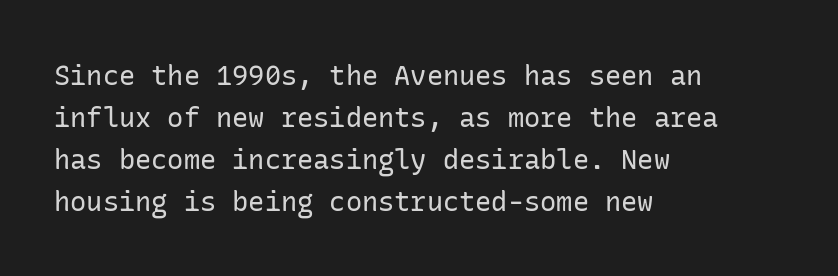
Q: Is the text bold? A: No.
Q: Is the text italic (slanted)? A: No, it is upright.
Q: Is the text underlined? A: No.
Q: How is the paragraph aligned? A: Left-aligned.
Q: Is the spacing between letters normal or unusually wide? A: Normal.
Q: Is the spacing between lines tight, normal or loose? A: Normal.
